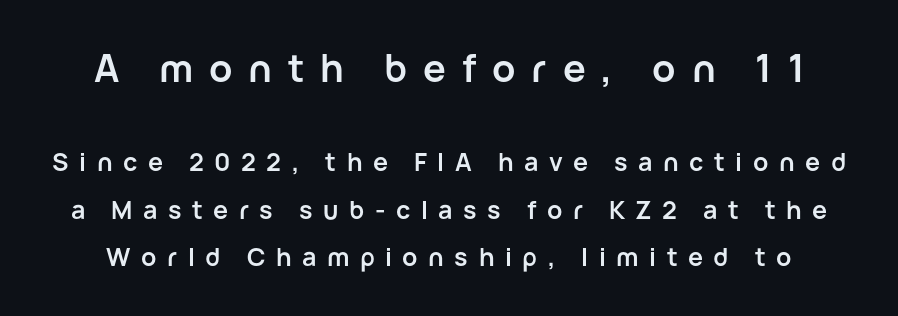
The image shows 38 px semibold sans-serif type, upright; set loose line spacing (1.91x), unusually wide letter spacing (+0.42 em), not underlined; the first (top) block is 1.52x larger; low stroke contrast and a medium x-height.
